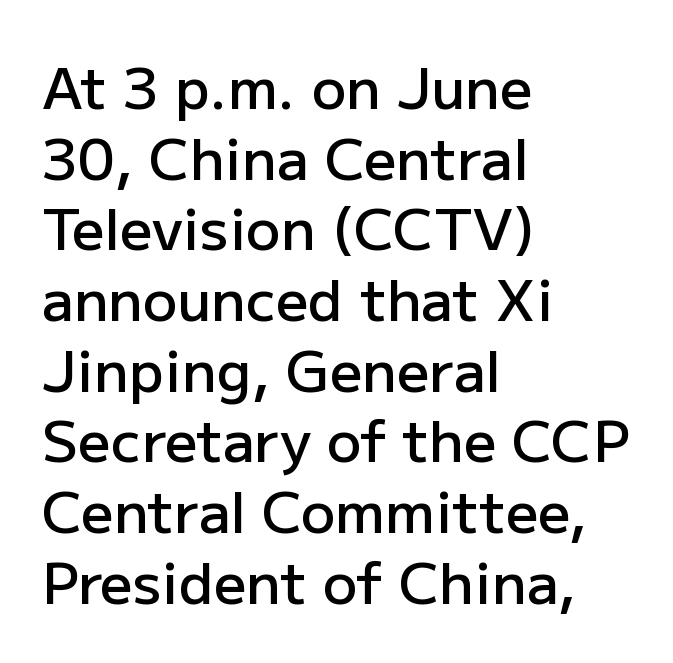
{"serif": "no", "italic": "no", "bold": "semi", "weight": "semibold", "width": "normal", "stroke_contrast": "low", "x_height": "medium", "monospaced": "no", "underline": "no", "align": "left", "line_spacing_ratio": 1.24, "letter_spacing": "normal", "letter_spacing_em": 0.0, "glyph_px": 57}
